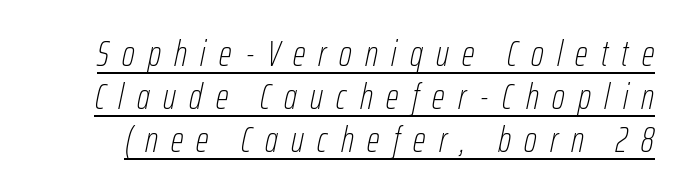
{"italic": "yes", "lean": "right", "slant_degrees": 12, "bold": "no", "weight": "thin", "width": "condensed", "stroke_contrast": "low", "x_height": "medium", "monospaced": "no", "underline": "yes", "line_spacing_ratio": 1.19, "letter_spacing": "wide", "letter_spacing_em": 0.37, "glyph_px": 36}
